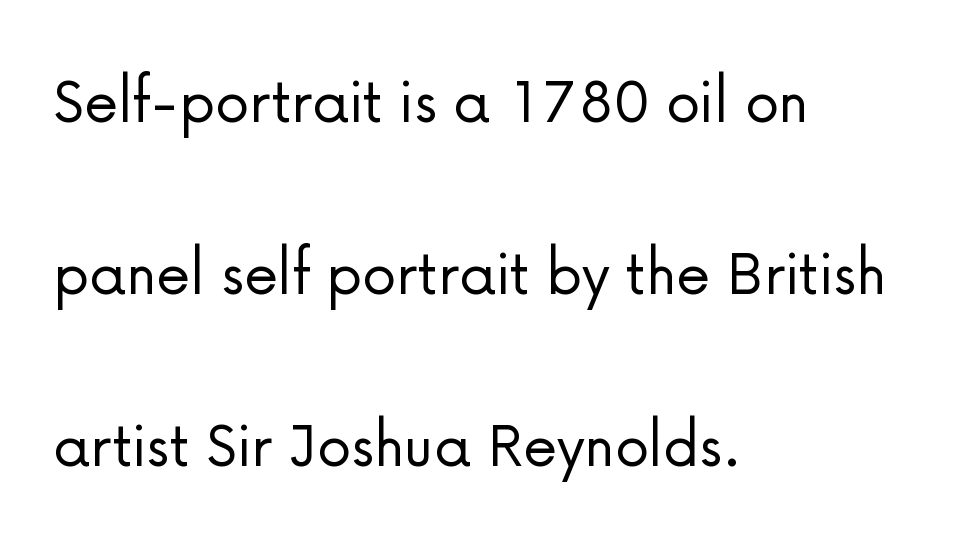
{"serif": "no", "italic": "no", "bold": "no", "weight": "light", "width": "normal", "stroke_contrast": "low", "x_height": "medium", "monospaced": "no", "underline": "no", "align": "left", "line_spacing": "loose", "line_spacing_ratio": 2.49, "letter_spacing": "normal", "letter_spacing_em": 0.0, "glyph_px": 69}
